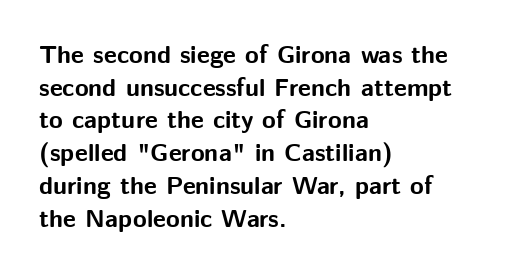
The image shows 25 px bold type, upright; set left-aligned, normal line spacing (1.31x), normal letter spacing, not underlined.
